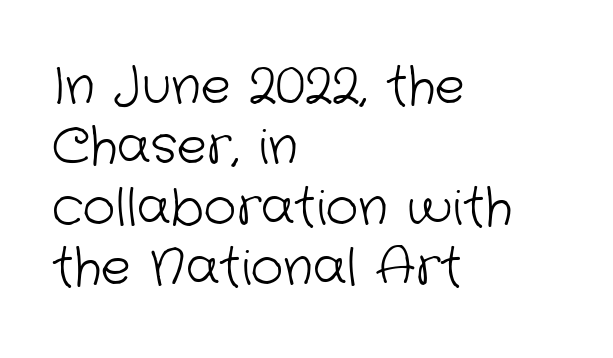
The image shows 50 px light sans-serif type; set left-aligned, line spacing 1.21x, normal letter spacing, not underlined; low stroke contrast and a medium x-height.
